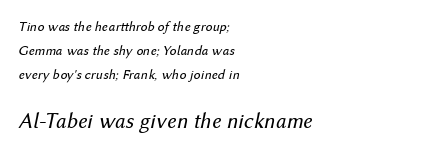
Q: Is the text bold? A: No.
Q: Is the text italic (slanted)? A: Yes, it leans right by about 12 degrees.
Q: Is the text underlined? A: No.
Q: How is the paragraph aligned? A: Left-aligned.
Q: Is the spacing between letters normal or unusually wide? A: Normal.
Q: Which block of text is set in a larger size, the first (top) or the second (bottom)? A: The second (bottom) one.
